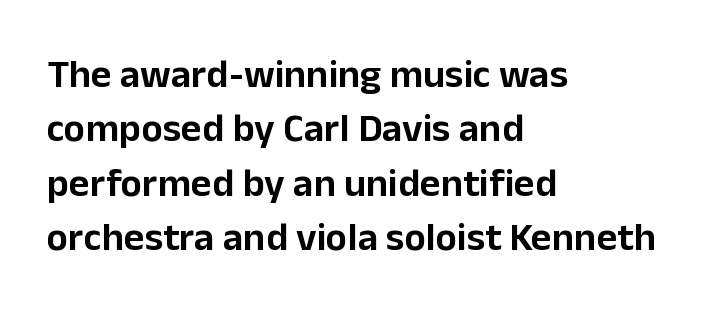
Q: Is the text italic (slanted)? A: No, it is upright.
Q: Is the typeface a serif or a sans-serif typeface? A: Sans-serif.
Q: Is the text underlined? A: No.
Q: How is the paragraph aligned? A: Left-aligned.
Q: Is the spacing between letters normal or unusually wide? A: Normal.
Q: Is the spacing between lines tight, normal or loose? A: Normal.
Q: Width (condensed, normal, or wide)? A: Normal.
Q: Stroke contrast? A: Low.
Q: x-height? A: Medium.
Q: Monospaced? A: No.
